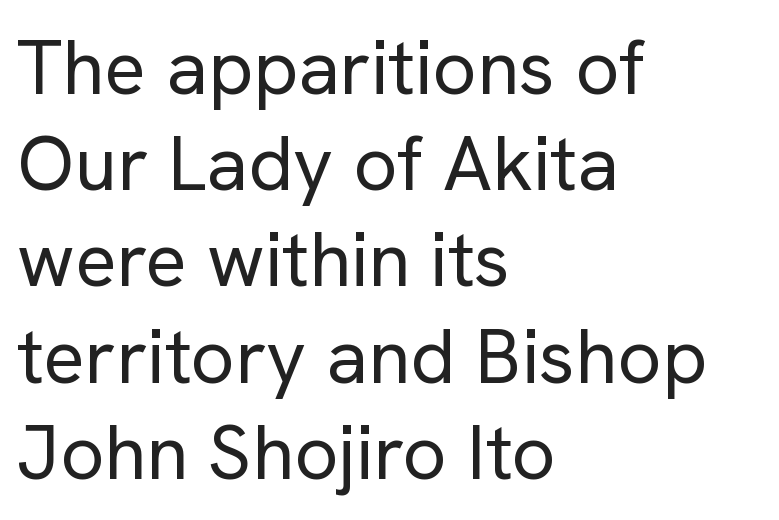
The line-height multiplier appears to be the usual default. Heft: none added — not bold. The rendering anchors every line to the left-hand side. Plain, unruled lines of type. A typesetter would call this proportional, since set widths differ per character. The lettering holds an erect, upright posture throughout.
